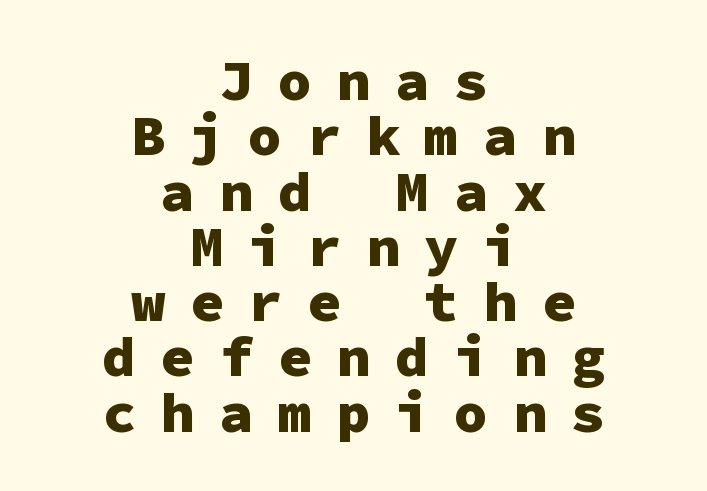
Inter-character spacing is expanded well beyond the font's built-in metrics. This block would grow much taller if given ordinary leading; it's compressed now. The passage shown is typed in a monospace face where columns stay perfectly aligned. Alignment: centered. Letterform terminals end flat and unadorned throughout the passage. The glyphs are unaccompanied by any horizontal stroke below them.
